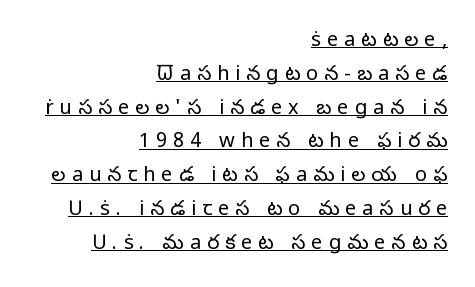
The rendering uses the underline text-decoration. Unlike italic type, these characters show no tilt at all. The characters are drawn with everyday or finer stroke widths. Students, note that the glyphs here are deliberately spaced far apart.
